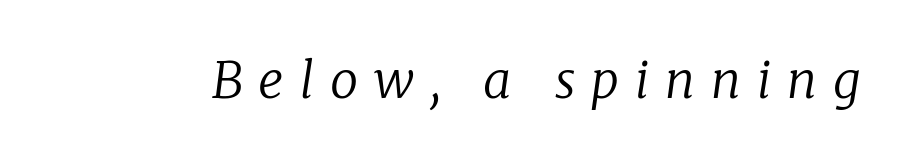
Weight: in the light-to-regular range. Honestly, there is no underline to notice here at all. Unlike a clean sans, this face finishes its strokes with serifs. Do the characters align in a grid? No, the font is proportional. Look at the tracking — it's clearly loosened, letters drifting apart.
